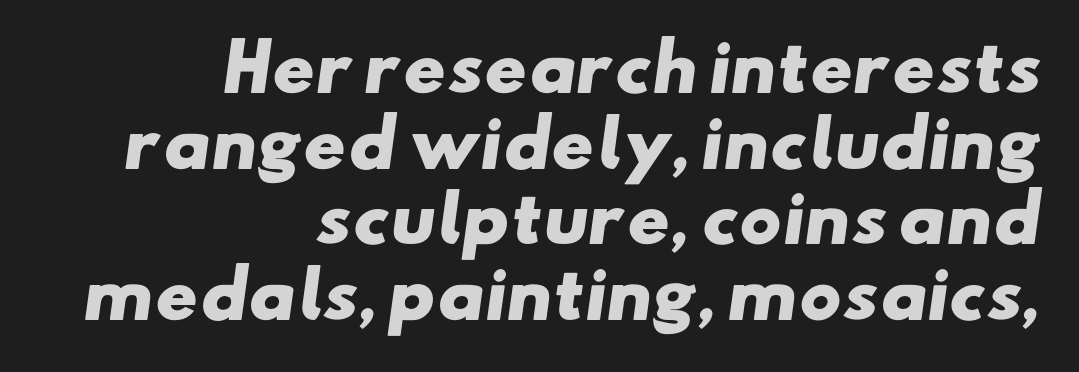
This rendering uses right alignment, leaving the left contour irregular. The strip under each line holds only bare page. This sample uses a sans-serif face. Tracking value appears to be zero — textbook default spacing. Its strokes are broad and dark, the hallmark of bold type. A typesetter would call this proportional, since set widths differ per character.
